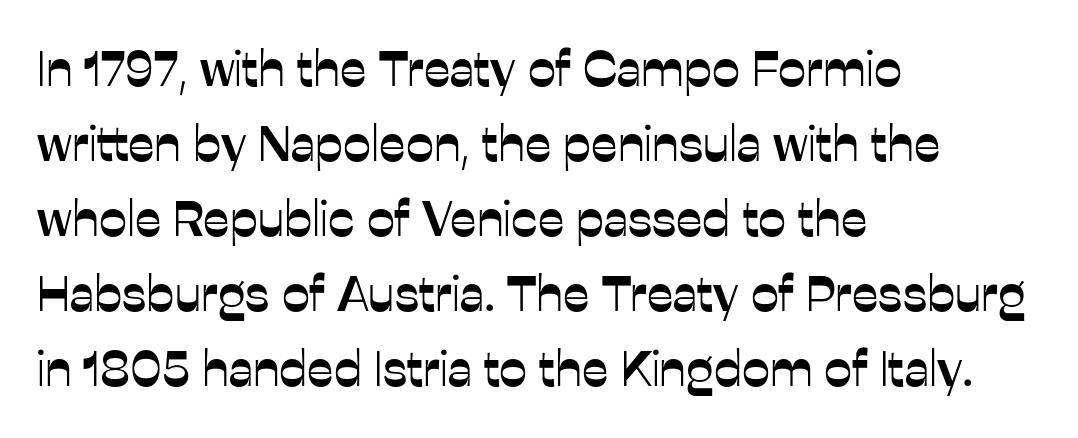
{"serif": "no", "italic": "no", "width": "normal", "stroke_contrast": "low", "x_height": "medium", "monospaced": "no", "underline": "no", "align": "left", "line_spacing": "normal", "line_spacing_ratio": 1.5, "letter_spacing": "normal", "letter_spacing_em": 0.0, "glyph_px": 50}
